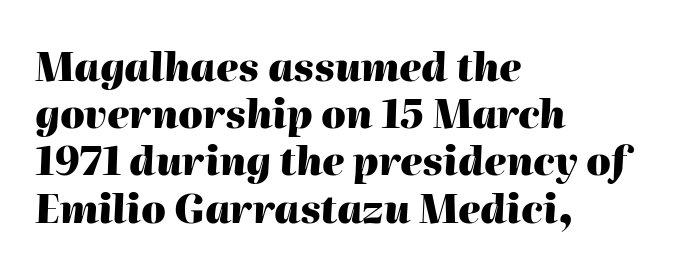
The image shows 39 px heavy type, italic (leaning right); set left-aligned, line spacing 1.21x, normal letter spacing, not underlined; high stroke contrast and a medium x-height.
